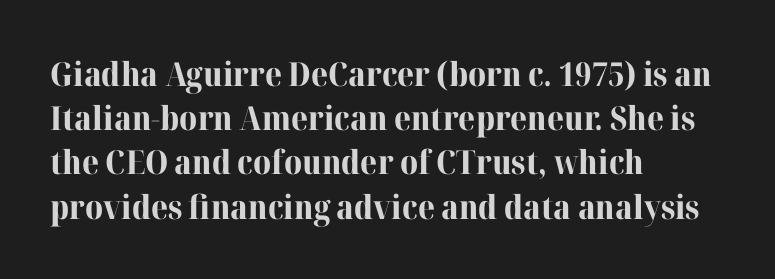
The image shows 33 px bold serif type, upright; set left-aligned, normal line spacing (1.34x), normal letter spacing, not underlined; high stroke contrast and a medium x-height.
